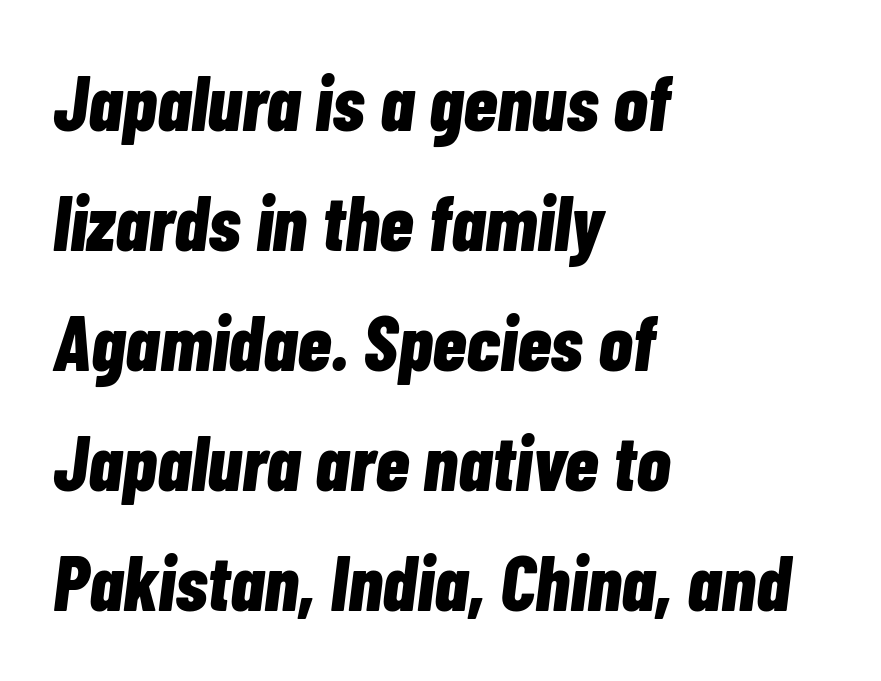
{"italic": "yes", "lean": "right", "slant_degrees": 7, "bold": "yes", "weight": "bold", "width": "condensed", "stroke_contrast": "low", "x_height": "medium", "monospaced": "no", "underline": "no", "align": "left", "line_spacing": "normal", "line_spacing_ratio": 1.54, "letter_spacing": "normal", "letter_spacing_em": 0.0, "glyph_px": 78}
